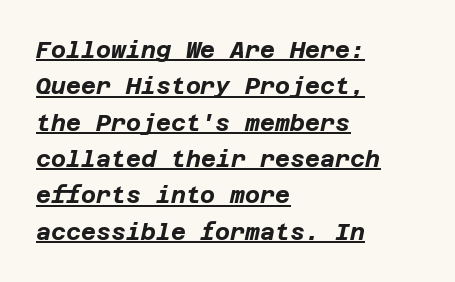
The image shows 23 px bold type, italic (leaning right); set left-aligned, normal line spacing (1.58x), normal letter spacing, underlined.
